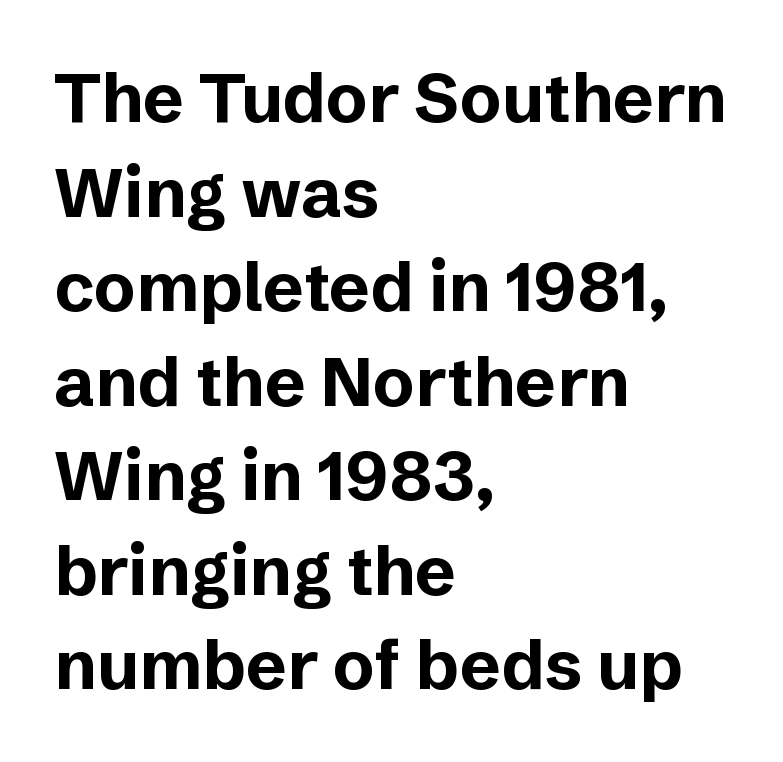
Q: Is the text bold? A: Yes.
Q: Is the text italic (slanted)? A: No, it is upright.
Q: Is the typeface a serif or a sans-serif typeface? A: Sans-serif.
Q: Is the text underlined? A: No.
Q: How is the paragraph aligned? A: Left-aligned.
Q: Is the spacing between letters normal or unusually wide? A: Normal.
Q: Is the spacing between lines tight, normal or loose? A: Normal.
Q: Width (condensed, normal, or wide)? A: Normal.
Q: Stroke contrast? A: Low.
Q: x-height? A: Medium.
Q: Monospaced? A: No.
